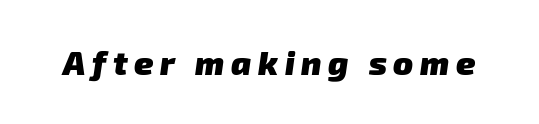
{"serif": "no", "bold": "yes", "weight": "heavy", "width": "normal", "stroke_contrast": "low", "x_height": "medium", "monospaced": "no", "underline": "no", "letter_spacing": "wide", "letter_spacing_em": 0.2, "glyph_px": 33}
